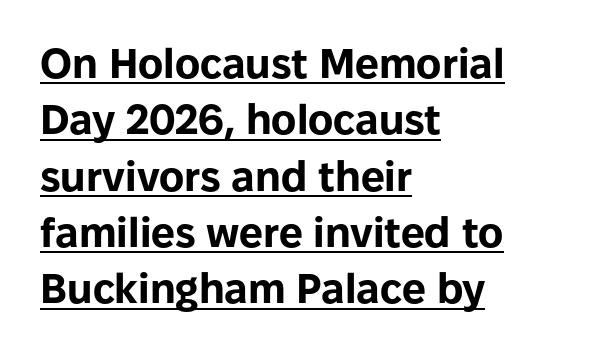
The image shows 42 px bold sans-serif type, upright; set left-aligned, normal line spacing (1.34x), normal letter spacing, underlined; low stroke contrast and a medium x-height.
